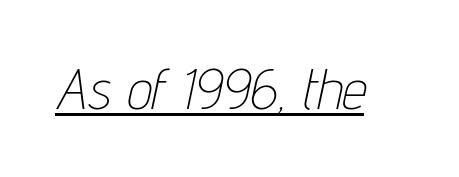
Short note: letters normally spaced. You could not count columns in this text — the font is proportionally spaced. Somebody hit Ctrl+U on this one — the words are underlined. The passage shown is not bold in any degree. Compared with ordinary roman type, these characters are visibly tilted.
